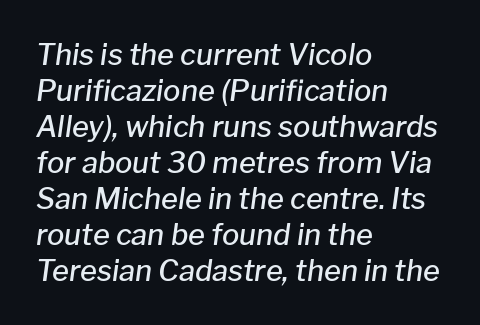
{"italic": "yes", "lean": "right", "slant_degrees": 8, "bold": "semi", "weight": "semibold", "width": "normal", "stroke_contrast": "low", "x_height": "medium", "monospaced": "no", "underline": "no", "align": "left", "line_spacing_ratio": 1.24, "letter_spacing": "normal", "letter_spacing_em": 0.0, "glyph_px": 29}
